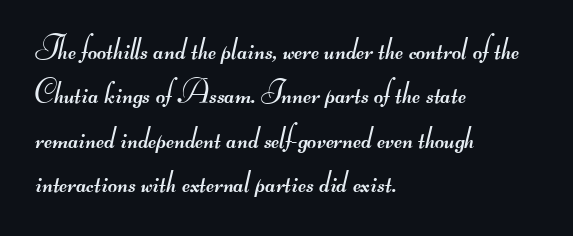
The image shows 32 px regular-weight, wide sans-serif type; set left-aligned, normal line spacing (1.39x), normal letter spacing, not underlined; medium stroke contrast.
